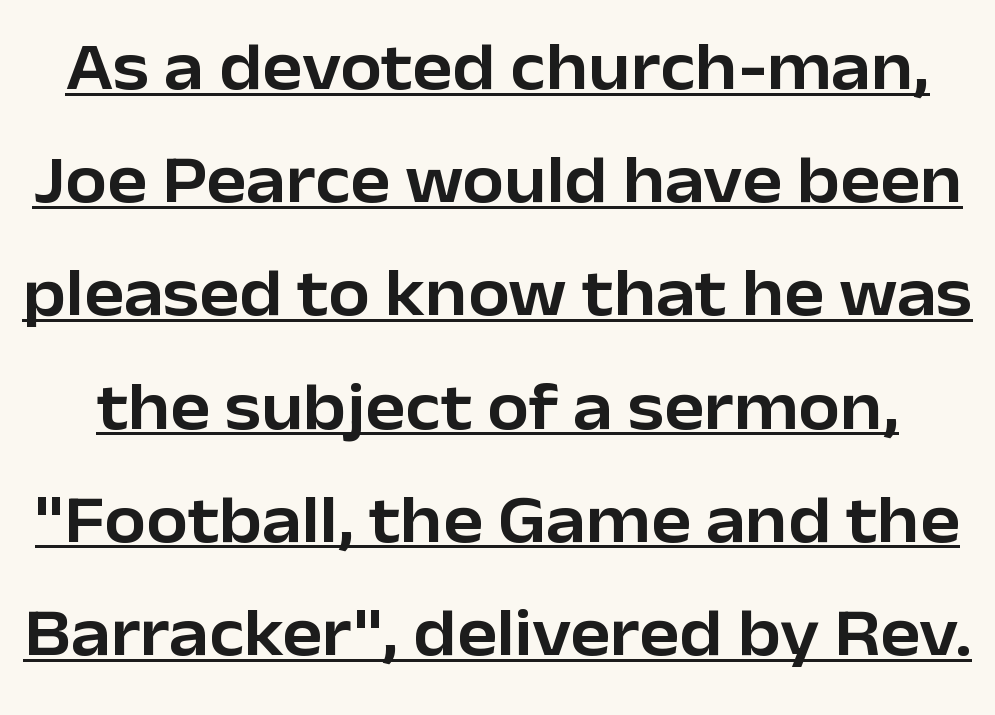
Type style note: lacks serifs. It's the straight-up-and-down kind of type. Glyph-to-glyph distance matches everyday printed text. Looks like regular typesetting: each glyph gets only the width it needs.
